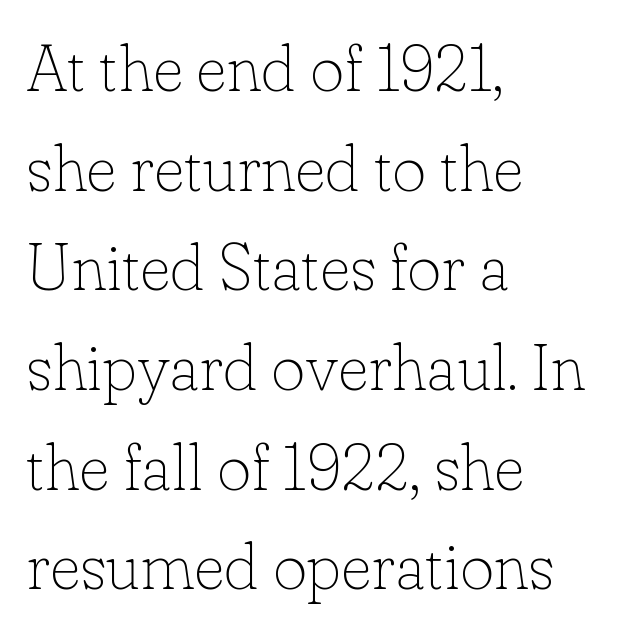
Q: Is the text bold? A: No.
Q: Is the text italic (slanted)? A: No, it is upright.
Q: Is the typeface a serif or a sans-serif typeface? A: Serif.
Q: Is the text underlined? A: No.
Q: How is the paragraph aligned? A: Left-aligned.
Q: Is the spacing between letters normal or unusually wide? A: Normal.
Q: Is the spacing between lines tight, normal or loose? A: Normal.
Q: Width (condensed, normal, or wide)? A: Normal.
Q: Stroke contrast? A: Low.
Q: x-height? A: Small.
Q: Monospaced? A: No.
